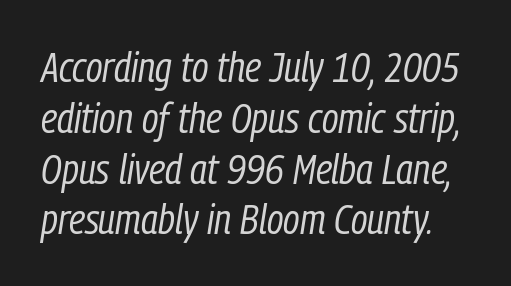
Heft: none added — not bold. Proportional: the letters do not fall into vertical columns. Tracking value appears to be zero — textbook default spacing. There's an unmistakable incline to the writing here.
